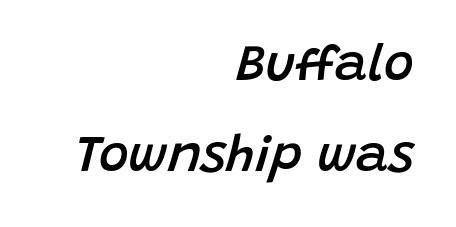
Q: Is the text bold? A: Semi-bold.
Q: Is the text italic (slanted)? A: Yes, it leans right by about 15 degrees.
Q: Is the text underlined? A: No.
Q: How is the paragraph aligned? A: Right-aligned.
Q: Is the spacing between letters normal or unusually wide? A: Normal.
Q: Width (condensed, normal, or wide)? A: Normal.
Q: Stroke contrast? A: Low.
Q: x-height? A: Large.
Q: Monospaced? A: No.
